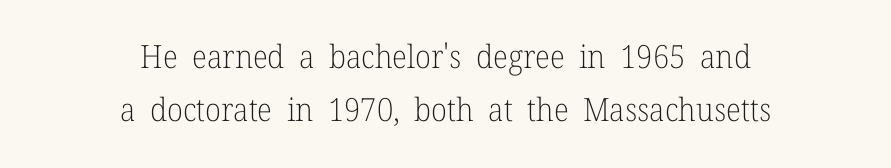
The image shows 32 px light serif type, upright; set centered, normal line spacing (1.67x), normal letter spacing, not underlined; low stroke contrast and a medium x-height.
